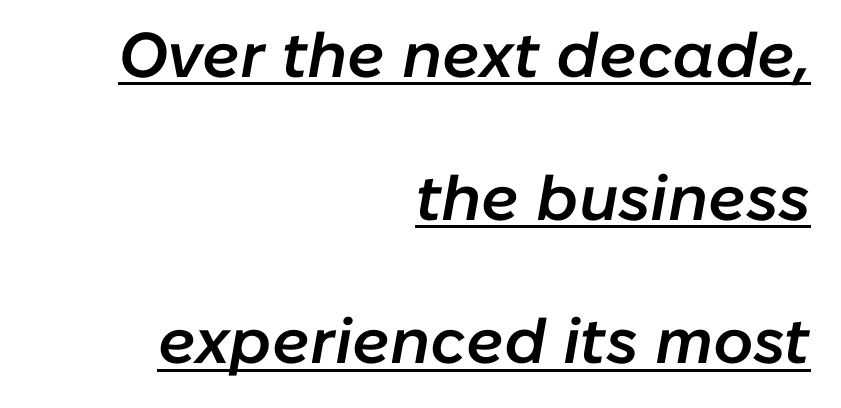
Q: Is the text bold? A: Semi-bold.
Q: Is the text italic (slanted)? A: Yes, it leans right by about 10 degrees.
Q: Is the text underlined? A: Yes.
Q: How is the paragraph aligned? A: Right-aligned.
Q: Is the spacing between letters normal or unusually wide? A: Normal.
Q: Is the spacing between lines tight, normal or loose? A: Loose.
Q: Width (condensed, normal, or wide)? A: Normal.
Q: Stroke contrast? A: Low.
Q: x-height? A: Medium.
Q: Monospaced? A: No.
